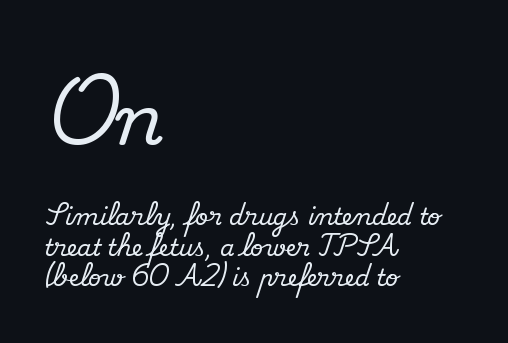
{"serif": "yes", "width": "normal", "stroke_contrast": "medium", "x_height": "small", "monospaced": "no", "underline": "no", "align": "left", "line_spacing": "normal", "line_spacing_ratio": 1.32, "letter_spacing": "normal", "letter_spacing_em": 0.0, "larger_block": "first", "size_ratio": 3.04, "glyph_px": 70}
